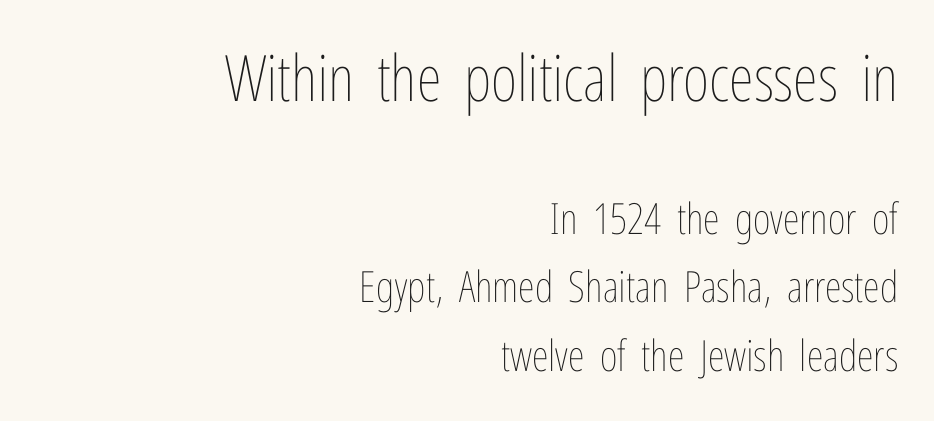
Q: Is the text bold? A: No.
Q: Is the text italic (slanted)? A: No, it is upright.
Q: Is the text underlined? A: No.
Q: How is the paragraph aligned? A: Right-aligned.
Q: Is the spacing between letters normal or unusually wide? A: Normal.
Q: Is the spacing between lines tight, normal or loose? A: Normal.
Q: Which block of text is set in a larger size, the first (top) or the second (bottom)? A: The first (top) one.
Q: Width (condensed, normal, or wide)? A: Condensed.
Q: Stroke contrast? A: Low.
Q: x-height? A: Medium.
Q: Monospaced? A: No.
